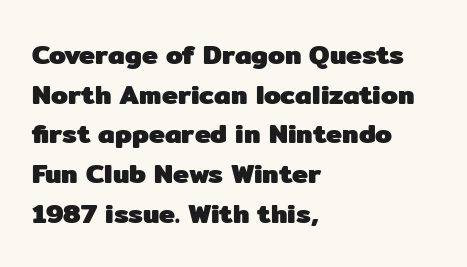
{"italic": "no", "bold": "yes", "underline": "no", "align": "left", "line_spacing": "normal", "line_spacing_ratio": 1.47, "letter_spacing": "normal", "letter_spacing_em": 0.0, "glyph_px": 27}
